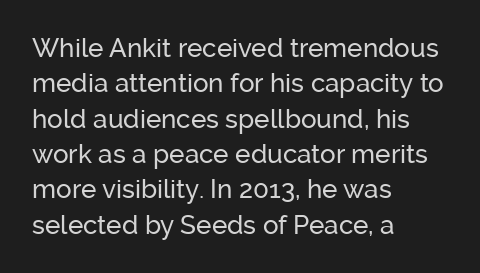
{"italic": "no", "underline": "no", "align": "left", "line_spacing": "normal", "line_spacing_ratio": 1.36, "letter_spacing": "normal", "letter_spacing_em": 0.0, "glyph_px": 26}
